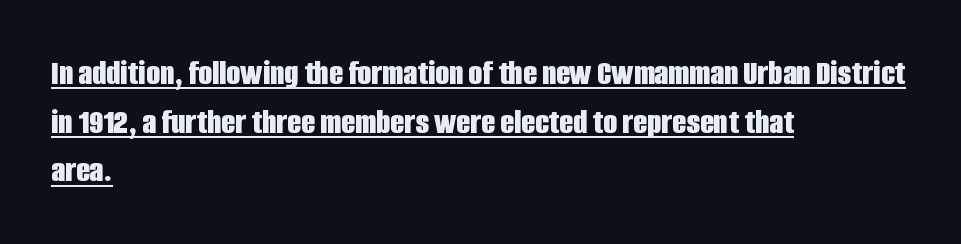
The image shows 36 px bold, condensed sans-serif type, upright; set left-aligned, normal line spacing (1.35x), normal letter spacing, underlined; low stroke contrast and a large x-height.
